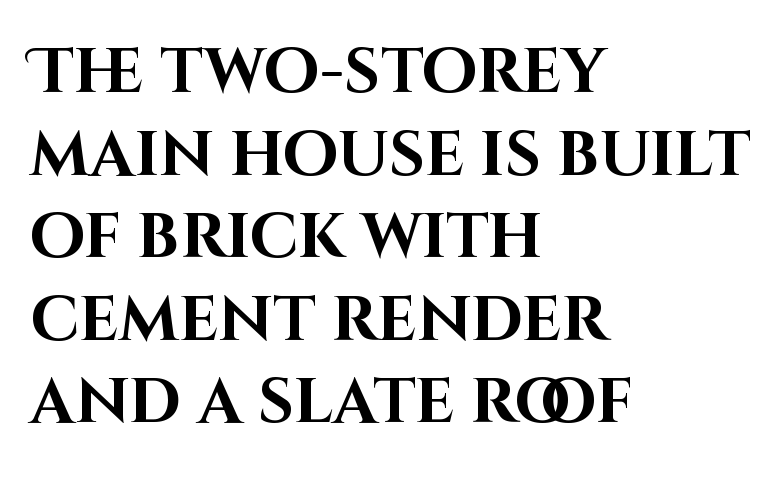
The horizontal fit of the characters is conventional and even. Here the designer chose a conventional face with non-uniform glyph widths. Heft: maximum for text — a bold. Posture: upright roman. Line beginnings align vertically; line endings do not.
